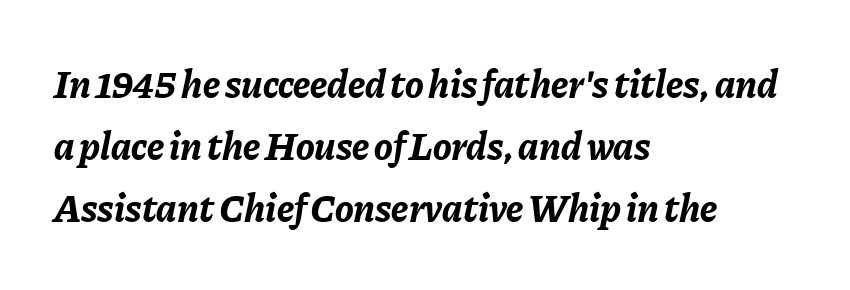
Q: Is the text bold? A: Yes.
Q: Is the text italic (slanted)? A: Yes, it leans right by about 11 degrees.
Q: Is the text underlined? A: No.
Q: How is the paragraph aligned? A: Left-aligned.
Q: Is the spacing between letters normal or unusually wide? A: Normal.
Q: Is the spacing between lines tight, normal or loose? A: Normal.
Q: Width (condensed, normal, or wide)? A: Normal.
Q: Stroke contrast? A: Low.
Q: x-height? A: Medium.
Q: Monospaced? A: No.
